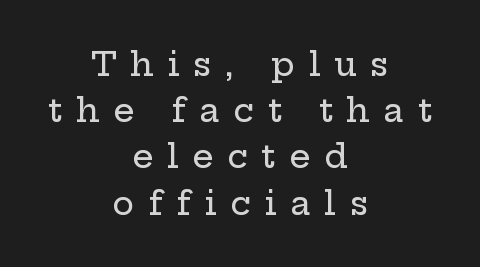
{"serif": "yes", "italic": "no", "width": "wide", "stroke_contrast": "low", "x_height": "medium", "monospaced": "no", "underline": "no", "align": "center", "line_spacing": "normal", "line_spacing_ratio": 1.4, "letter_spacing": "wide", "letter_spacing_em": 0.41, "glyph_px": 33}
